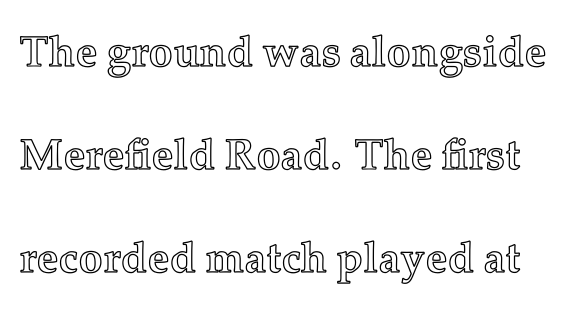
A typesetter would mark this as roman, not italic. Plain, unruled lines of type. Think of a printed novel: that variable character pitch is what you see here. Students, observe: this is what heavily led, spacious text looks like.
